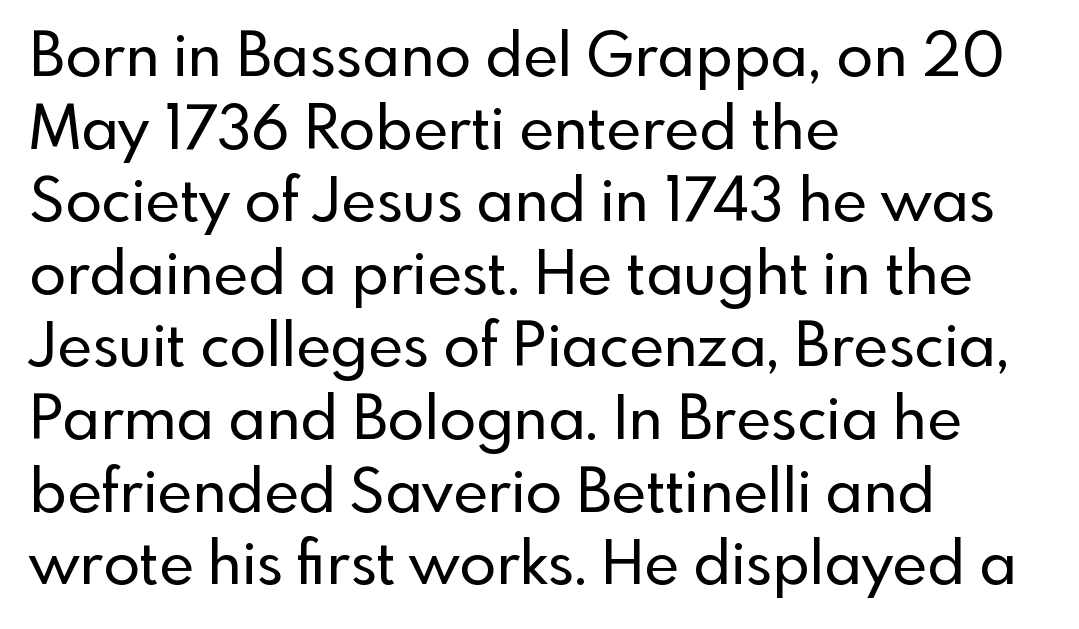
Q: Is the text italic (slanted)? A: No, it is upright.
Q: Is the typeface a serif or a sans-serif typeface? A: Sans-serif.
Q: Is the text underlined? A: No.
Q: How is the paragraph aligned? A: Left-aligned.
Q: Is the spacing between letters normal or unusually wide? A: Normal.
Q: Width (condensed, normal, or wide)? A: Normal.
Q: x-height? A: Small.
Q: Monospaced? A: No.
